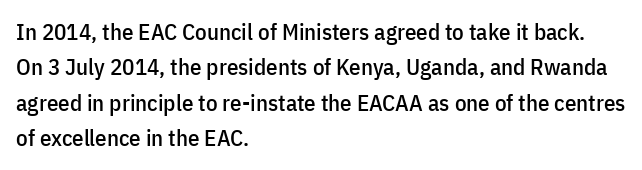
Nope, not italic — everything's standing straight. Words appear dense and cohesive because spacing is normal. The baseline area is clear. These lines sit exactly where default settings would place them. The compositor pushed each line to the left boundary.
